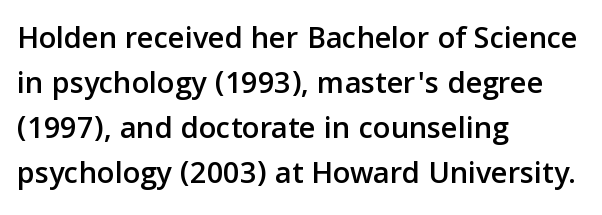
A typesetter would mark this as roman, not italic. Line starts are locked; line ends wander. Nope, no serifs anywhere on these letters. Beneath every word, the page is bare.
